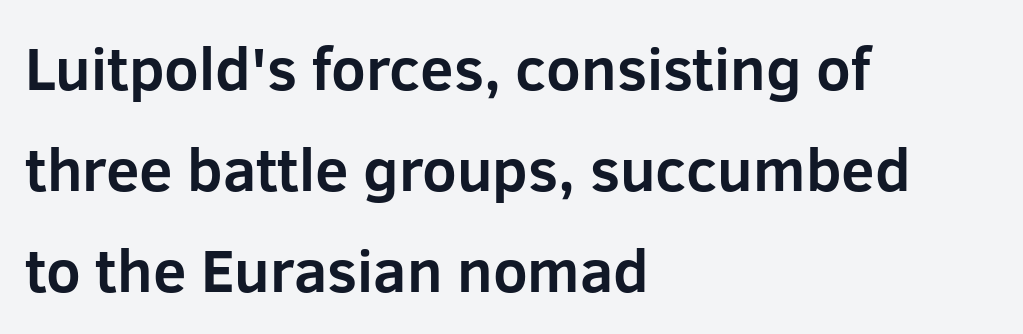
The image shows 60 px bold sans-serif type, upright; set left-aligned, normal line spacing (1.68x), normal letter spacing, not underlined; low stroke contrast and a medium x-height.
